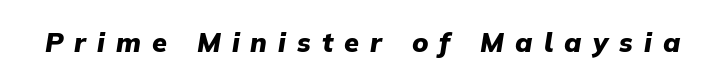
The image shows 27 px bold type, italic (leaning right); set unusually wide letter spacing (+0.41 em), not underlined.
